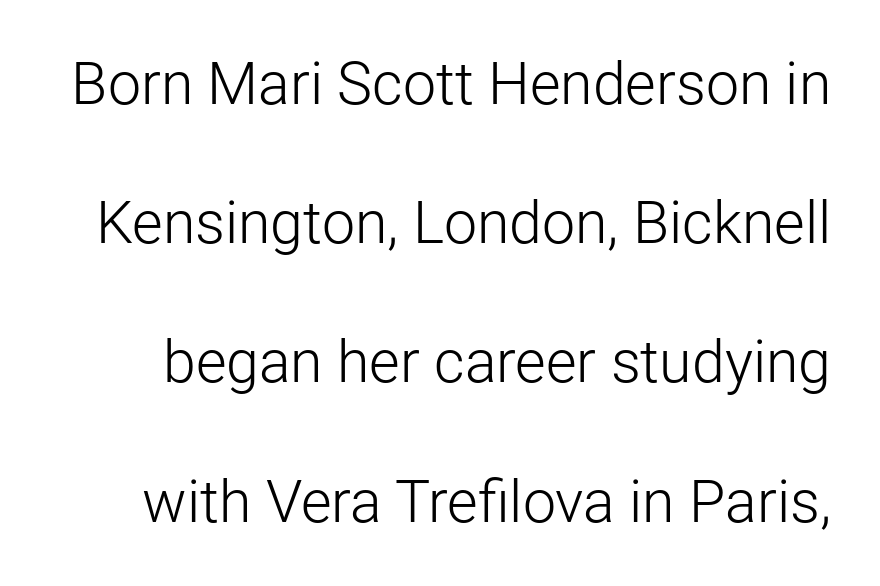
Q: Is the text bold? A: No.
Q: Is the text italic (slanted)? A: No, it is upright.
Q: Is the typeface a serif or a sans-serif typeface? A: Sans-serif.
Q: Is the text underlined? A: No.
Q: Is the spacing between letters normal or unusually wide? A: Normal.
Q: Is the spacing between lines tight, normal or loose? A: Loose.
Q: Width (condensed, normal, or wide)? A: Normal.
Q: Stroke contrast? A: Low.
Q: x-height? A: Medium.
Q: Monospaced? A: No.
